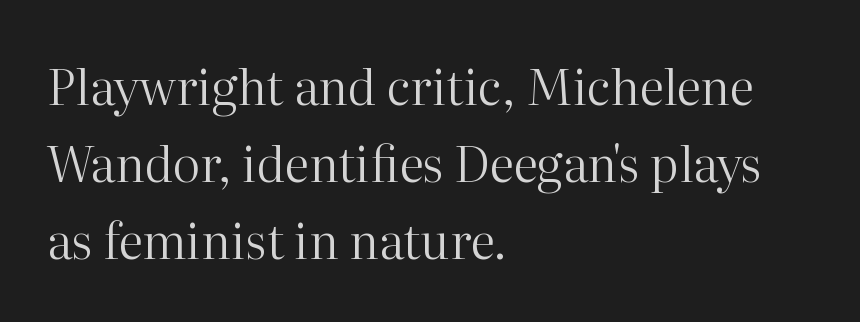
The image shows 49 px regular-weight serif type, upright; set left-aligned, normal line spacing (1.57x), normal letter spacing, not underlined; high stroke contrast and a medium x-height.
